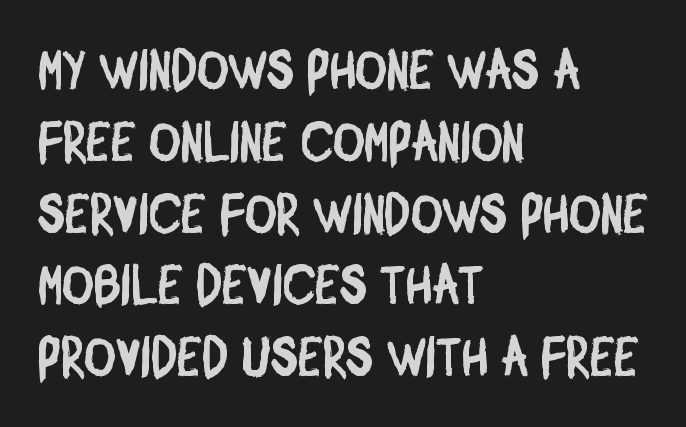
Typographically, this falls in the sans-serif category. Compared with typical body copy, the letter spacing here is the same. Think of a printed novel: that variable character pitch is what you see here. The baseline area is clear. Honestly, the row spacing looks completely unremarkable.
